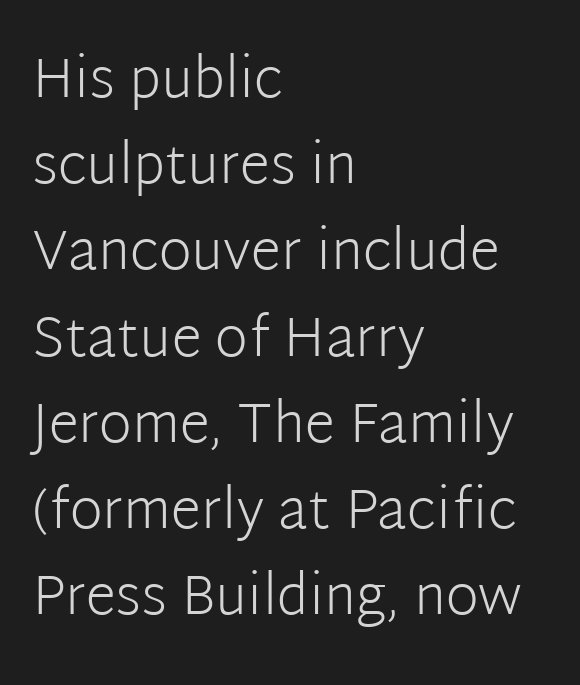
{"serif": "no", "italic": "no", "bold": "no", "weight": "light", "width": "normal", "stroke_contrast": "low", "x_height": "medium", "monospaced": "no", "underline": "no", "align": "left", "line_spacing": "normal", "line_spacing_ratio": 1.54, "letter_spacing": "normal", "letter_spacing_em": 0.0, "glyph_px": 56}
